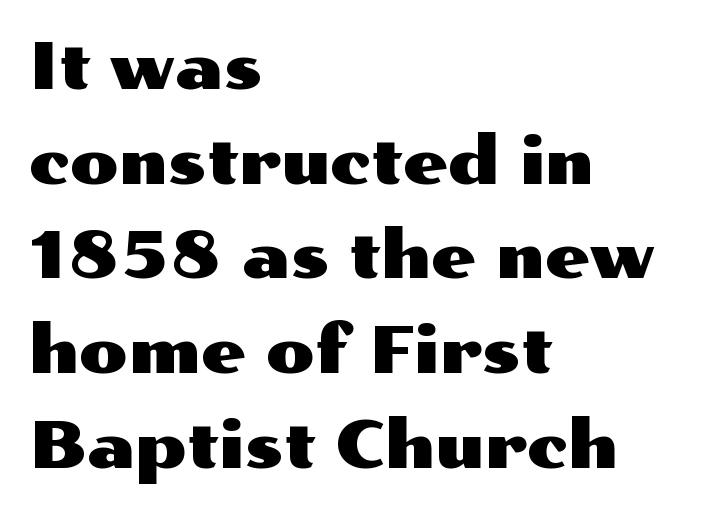
{"serif": "no", "italic": "no", "width": "wide", "stroke_contrast": "medium", "x_height": "medium", "monospaced": "no", "underline": "no", "align": "left", "line_spacing": "normal", "line_spacing_ratio": 1.48, "letter_spacing": "normal", "letter_spacing_em": 0.0, "glyph_px": 64}
